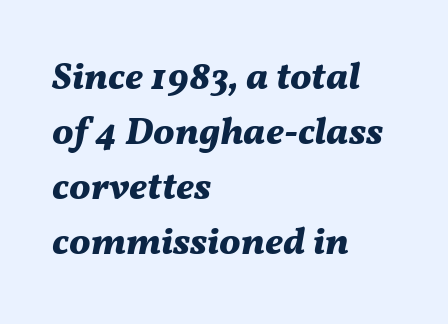
{"italic": "yes", "lean": "right", "slant_degrees": 11, "bold": "yes", "weight": "bold", "width": "normal", "stroke_contrast": "medium", "x_height": "medium", "monospaced": "no", "underline": "no", "align": "left", "line_spacing": "normal", "line_spacing_ratio": 1.45, "letter_spacing": "normal", "letter_spacing_em": 0.0, "glyph_px": 38}
